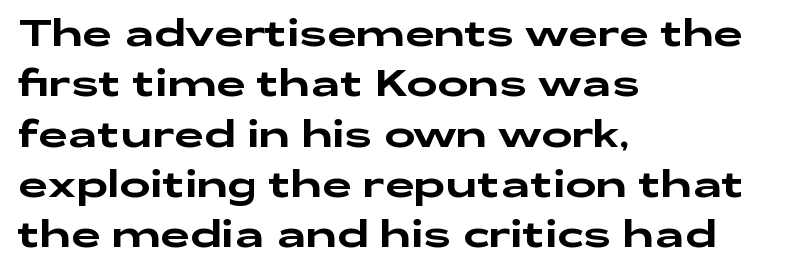
The image shows 37 px wide sans-serif type, upright; set left-aligned, normal line spacing (1.36x), normal letter spacing, not underlined; low stroke contrast and a medium x-height.
